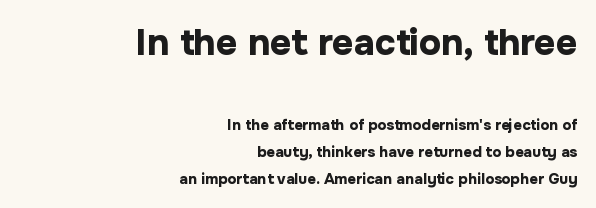
In CSS terms this would be text-align: right. Tall strokes in this sample are plumb rather than angled. Each row of text sits above clean, open space. This sample has the flowing, uneven cadence of proportional lettering.
